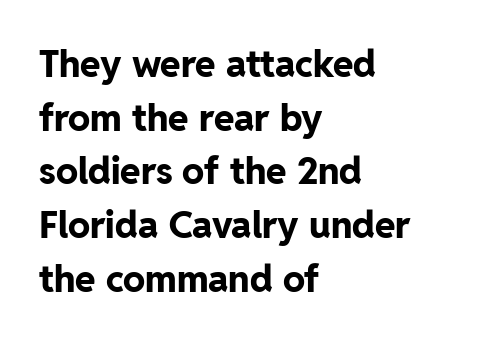
{"serif": "no", "italic": "no", "bold": "yes", "weight": "bold", "width": "normal", "stroke_contrast": "low", "x_height": "medium", "monospaced": "no", "underline": "no", "align": "left", "line_spacing": "normal", "line_spacing_ratio": 1.45, "letter_spacing": "normal", "letter_spacing_em": 0.0, "glyph_px": 37}
